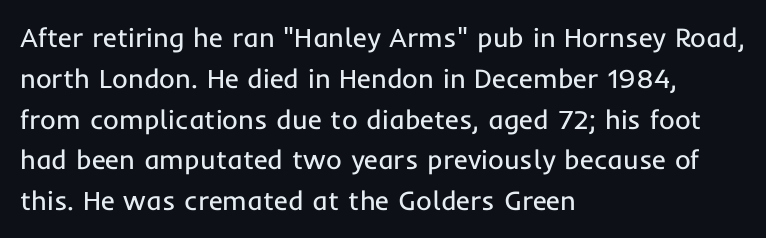
The passage shown stacks its lines at a standard gap. Plain, unruled lines of type. Summary of weight: not heavy and not bold. The rendering keeps characters at their native spacing. Notice how the stems are strictly vertical — no italics here.
